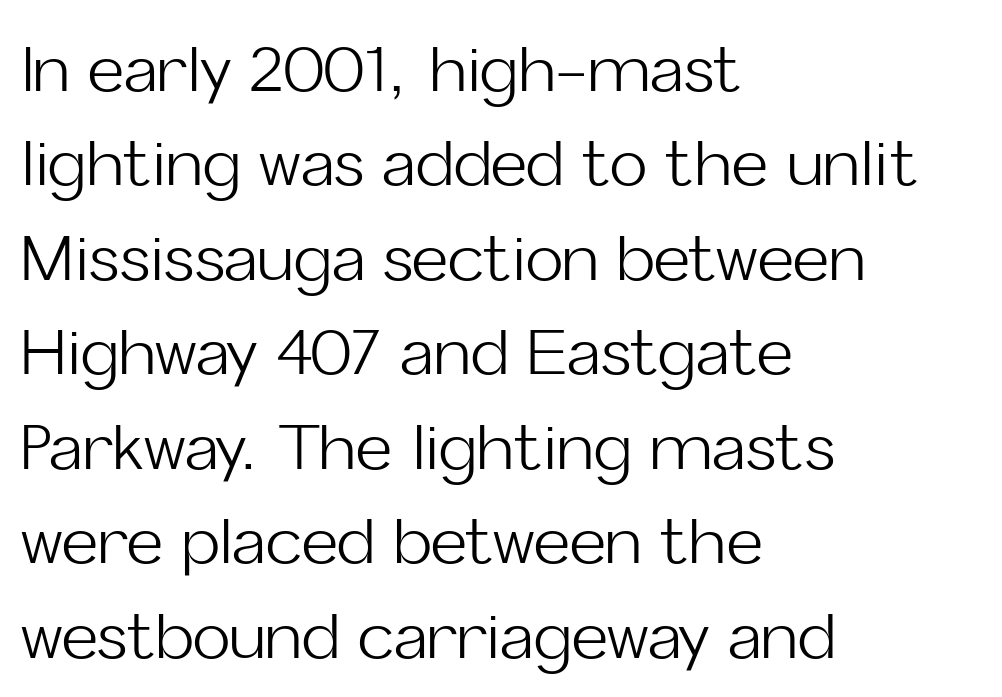
The image shows 63 px light sans-serif type, upright; set left-aligned, normal line spacing (1.5x), normal letter spacing, not underlined; low stroke contrast and a medium x-height.
